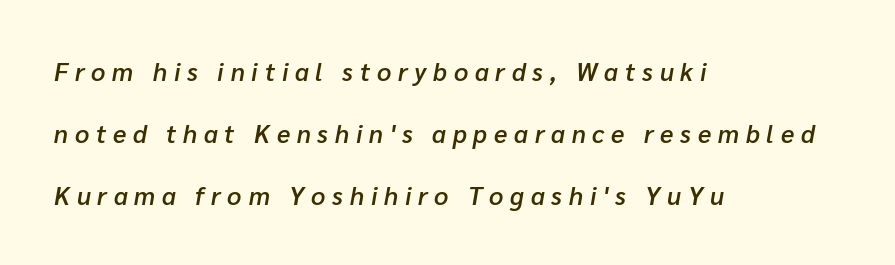
{"italic": "yes", "lean": "right", "slant_degrees": 10, "bold": "semi", "underline": "no", "align": "left", "line_spacing": "loose", "line_spacing_ratio": 2.48, "letter_spacing": "wide", "letter_spacing_em": 0.27, "glyph_px": 25}
